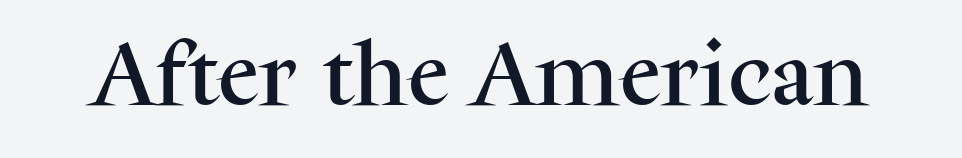
The image shows 70 px serif type, upright; set normal letter spacing, not underlined; medium stroke contrast and a medium x-height.
